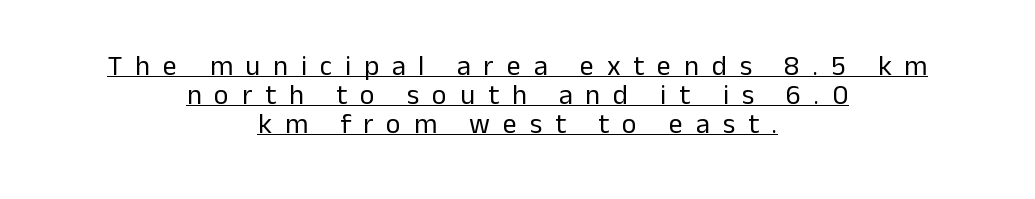
{"serif": "no", "italic": "no", "bold": "no", "weight": "regular", "width": "normal", "stroke_contrast": "low", "x_height": "medium", "monospaced": "no", "underline": "yes", "align": "center", "line_spacing": "tight", "line_spacing_ratio": 1.03, "letter_spacing": "wide", "letter_spacing_em": 0.46, "glyph_px": 28}
